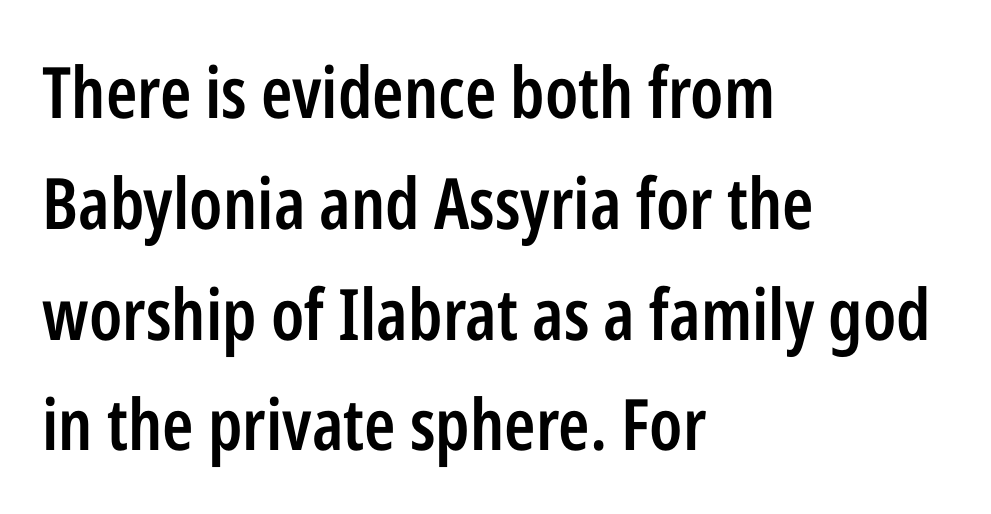
{"serif": "no", "italic": "no", "bold": "semi", "weight": "semibold", "width": "condensed", "stroke_contrast": "low", "x_height": "medium", "monospaced": "no", "underline": "no", "align": "left", "line_spacing": "normal", "line_spacing_ratio": 1.56, "letter_spacing": "normal", "letter_spacing_em": 0.0, "glyph_px": 71}
